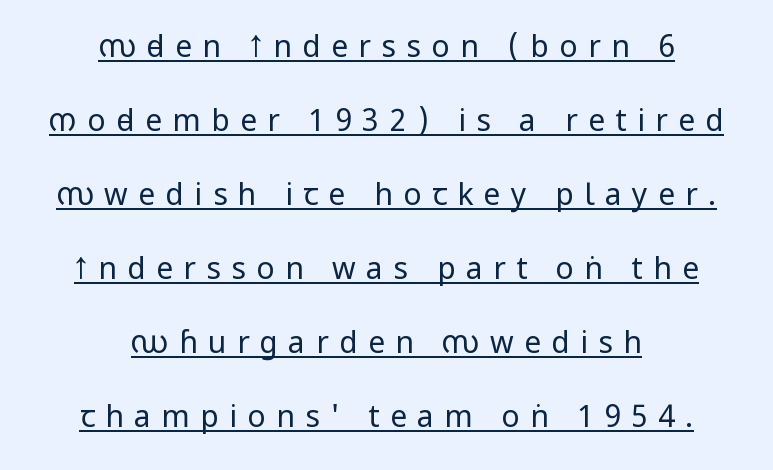
The lines in this sample share a center point and differ in where they start and stop. The lettering is marked with a stroke running underneath it. This sample trades compactness for vertical openness between lines. Think of a printed novel: that variable character pitch is what you see here.
